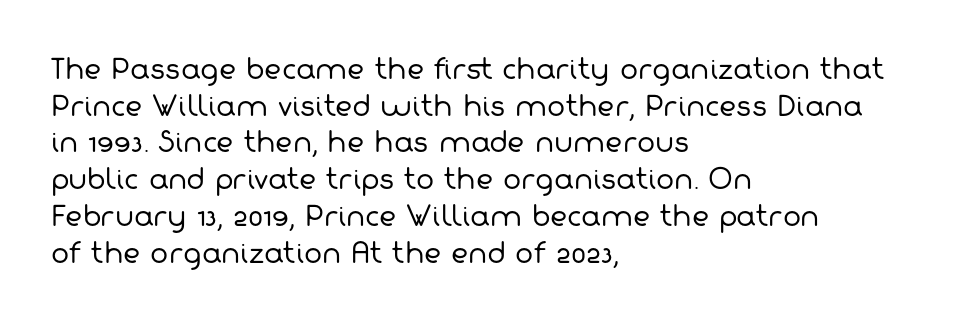
Q: Is the text bold? A: No.
Q: Is the text underlined? A: No.
Q: How is the paragraph aligned? A: Left-aligned.
Q: Is the spacing between letters normal or unusually wide? A: Normal.
Q: Is the spacing between lines tight, normal or loose? A: Normal.
